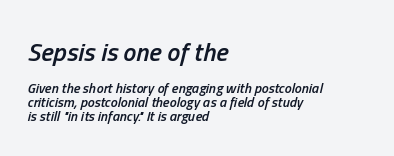
{"italic": "yes", "lean": "right", "slant_degrees": 13, "bold": "semi", "underline": "no", "align": "left", "line_spacing": "tight", "line_spacing_ratio": 1.0, "letter_spacing": "normal", "letter_spacing_em": 0.0, "larger_block": "first", "size_ratio": 1.86, "glyph_px": 26}
